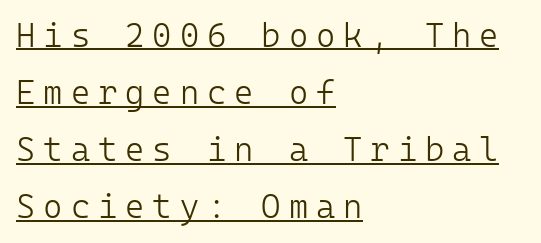
Q: Is the text bold? A: No.
Q: Is the text italic (slanted)? A: No, it is upright.
Q: Is the typeface a serif or a sans-serif typeface? A: Sans-serif.
Q: Is the text underlined? A: Yes.
Q: How is the paragraph aligned? A: Left-aligned.
Q: Is the spacing between letters normal or unusually wide? A: Unusually wide.
Q: Width (condensed, normal, or wide)? A: Normal.
Q: Stroke contrast? A: Low.
Q: x-height? A: Medium.
Q: Monospaced? A: Yes.
